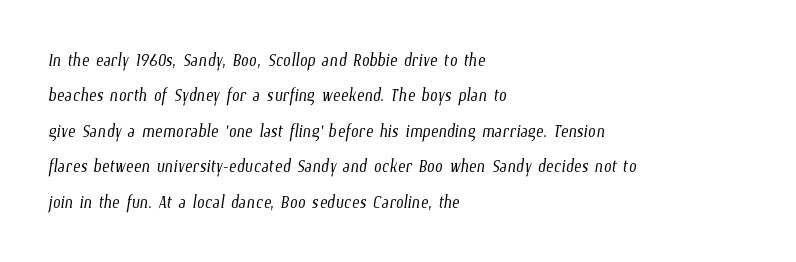
Every row of glyphs begins at an identical x-position on the left. What stands out about the letter spacing? Nothing — it is the standard amount. Regarding leading, the lines here are spaced in the standard way. Weight: in the light-to-regular range. The space directly below the letters is spotless.
